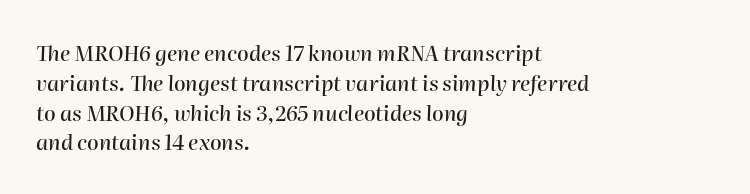
The image shows 21 px text type, italic (leaning right); set left-aligned, normal line spacing (1.42x), normal letter spacing, not underlined.
